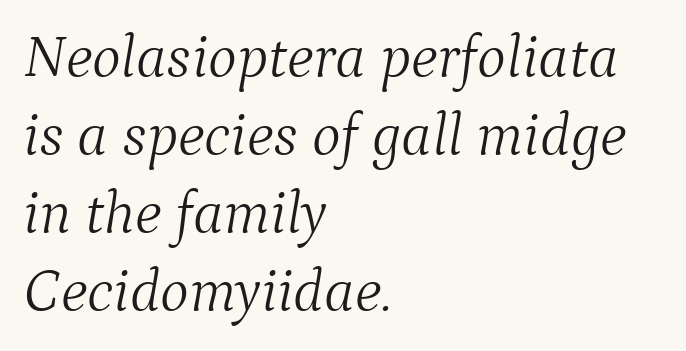
{"serif": "yes", "italic": "yes", "lean": "right", "slant_degrees": 9, "bold": "no", "weight": "light", "width": "normal", "stroke_contrast": "medium", "x_height": "medium", "monospaced": "no", "underline": "no", "align": "left", "line_spacing": "normal", "line_spacing_ratio": 1.28, "letter_spacing": "normal", "letter_spacing_em": 0.0, "glyph_px": 61}
